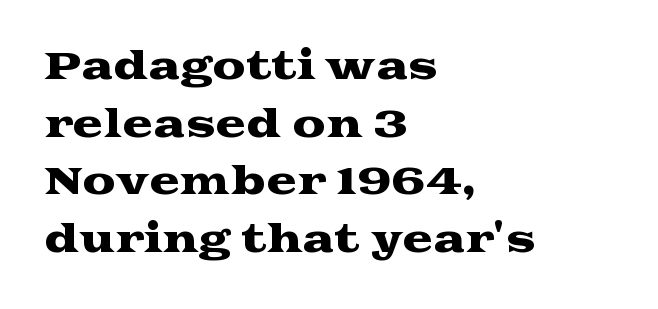
{"serif": "yes", "italic": "no", "width": "wide", "stroke_contrast": "medium", "x_height": "medium", "monospaced": "no", "underline": "no", "align": "left", "line_spacing": "normal", "line_spacing_ratio": 1.56, "letter_spacing": "normal", "letter_spacing_em": 0.0, "glyph_px": 37}
